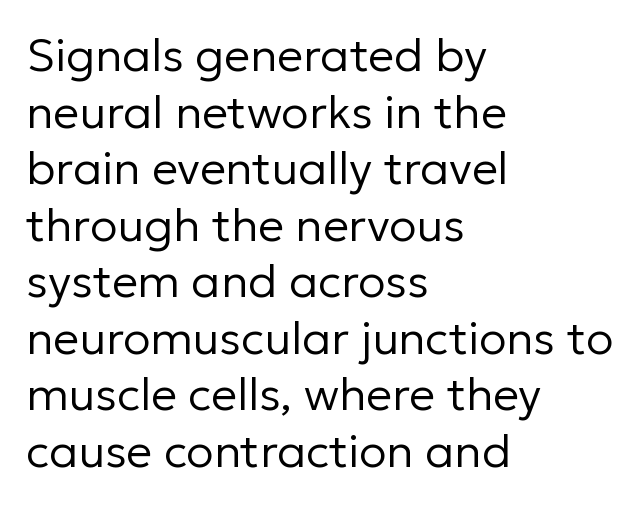
No extra ink here — the face is not bold. Layout note: lines flush left. This is sans-serif lettering, the kind often seen on screens and signage. Here the glyphs are tracked normally, forming tight word shapes. The specimen reads as upright at a glance.
